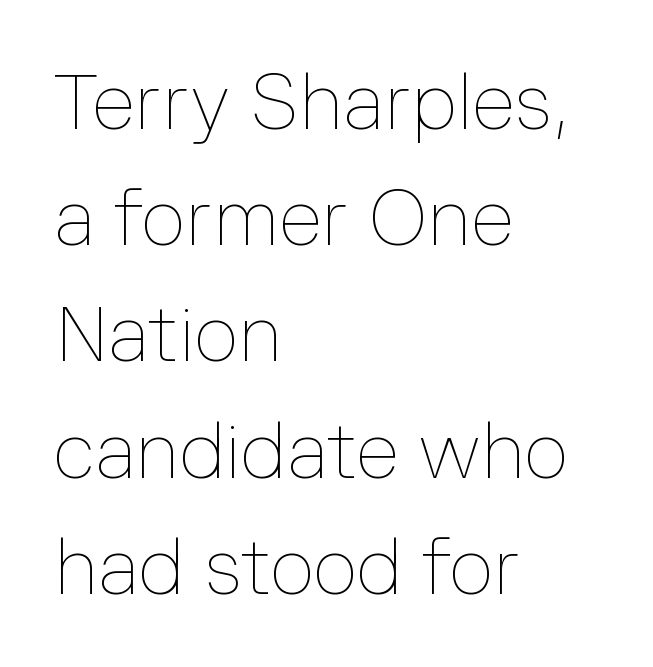
The image shows 78 px thin type, upright; set left-aligned, normal line spacing (1.49x), normal letter spacing, not underlined; low stroke contrast and a medium x-height.
